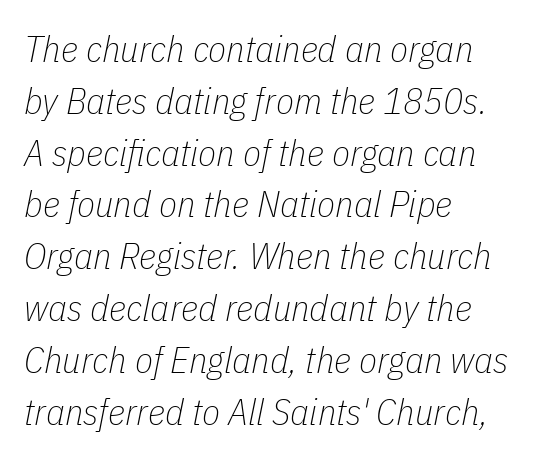
Letter spacing: default. This sample has the flowing, uneven cadence of proportional lettering. Rows of type keep a routine distance in the vertical direction. Caption: face not bold, strokes unweighted. Style check: oblique.
